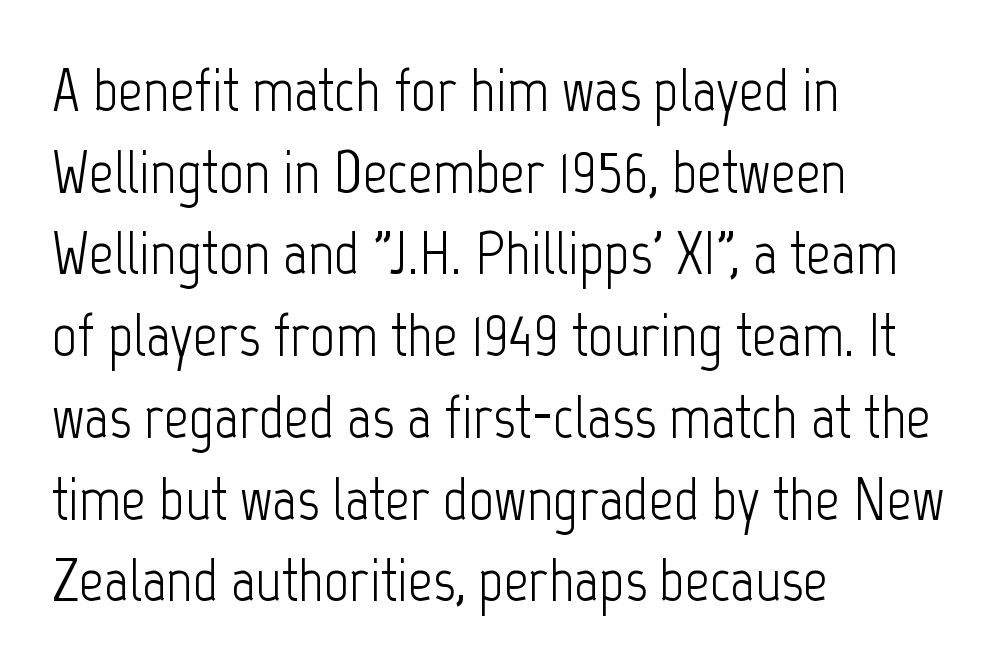
The image shows 61 px light, condensed sans-serif type, upright; set left-aligned, normal line spacing (1.34x), normal letter spacing, not underlined; low stroke contrast and a medium x-height.
